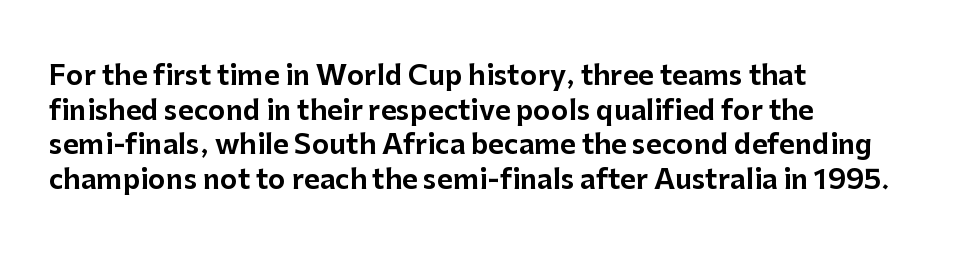
{"italic": "no", "underline": "no", "align": "left", "line_spacing": "normal", "line_spacing_ratio": 1.28, "letter_spacing": "normal", "letter_spacing_em": 0.0, "glyph_px": 27}
